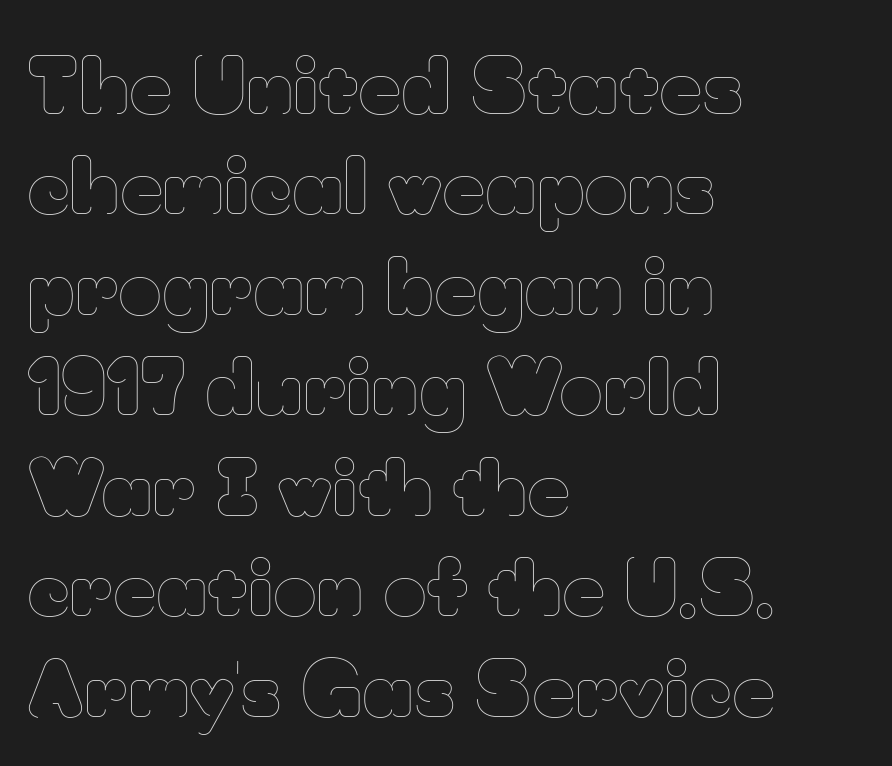
Which margin do the lines hug? The left one — the right edge is uneven. Tall strokes in this sample are plumb rather than angled. The glyphs are unaccompanied by any horizontal stroke below them. If you measured baseline to baseline, you'd find a middling distance. This is not heavy type; no bold has been used.
